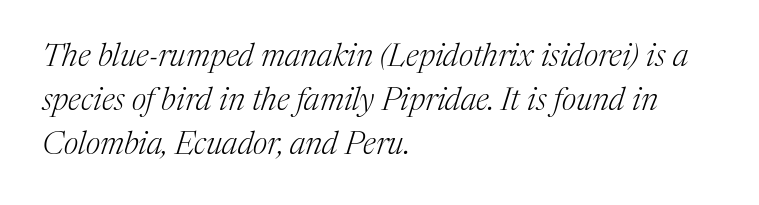
Q: Is the text bold? A: No.
Q: Is the text italic (slanted)? A: Yes, it leans right by about 17 degrees.
Q: Is the typeface a serif or a sans-serif typeface? A: Serif.
Q: Is the text underlined? A: No.
Q: How is the paragraph aligned? A: Left-aligned.
Q: Is the spacing between letters normal or unusually wide? A: Normal.
Q: Is the spacing between lines tight, normal or loose? A: Normal.
Q: Width (condensed, normal, or wide)? A: Normal.
Q: Stroke contrast? A: Medium.
Q: x-height? A: Medium.
Q: Monospaced? A: No.
